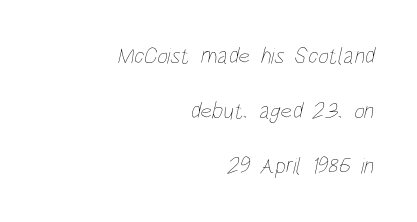
Q: Is the text bold? A: No.
Q: Is the text underlined? A: No.
Q: How is the paragraph aligned? A: Right-aligned.
Q: Is the spacing between letters normal or unusually wide? A: Normal.
Q: Is the spacing between lines tight, normal or loose? A: Loose.
